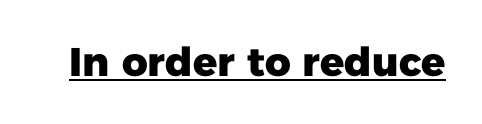
{"serif": "no", "italic": "no", "bold": "yes", "weight": "heavy", "width": "normal", "stroke_contrast": "low", "x_height": "medium", "monospaced": "no", "underline": "yes", "letter_spacing": "normal", "letter_spacing_em": 0.0, "glyph_px": 40}
